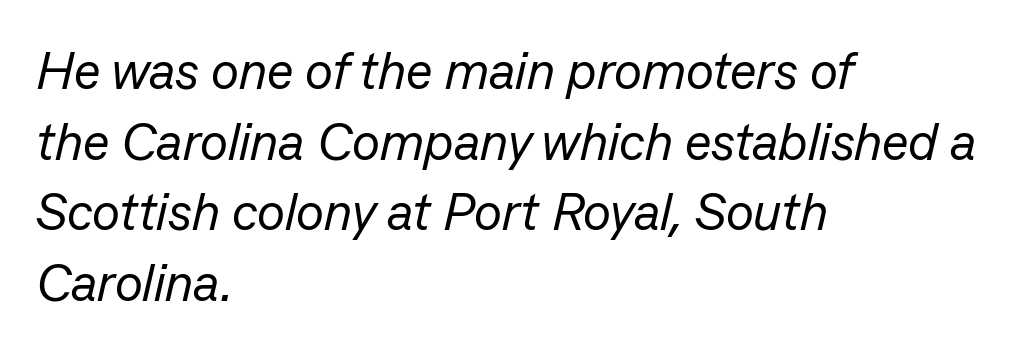
Here the glyphs are tracked normally, forming tight word shapes. A normal amount of white space separates one row of letters from the next. Each row of text sits above clean, open space. Summary of weight: not heavy and not bold. You could not count columns in this text — the font is proportionally spaced. Does the copy run flush right? No — it runs flush left.
